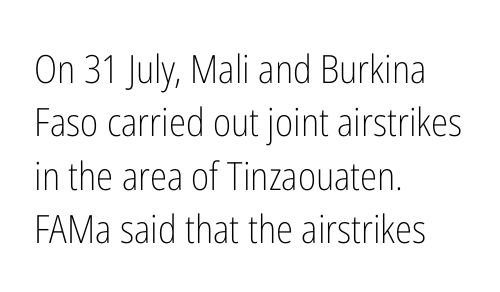
{"serif": "no", "italic": "no", "bold": "no", "weight": "light", "width": "condensed", "stroke_contrast": "low", "x_height": "medium", "monospaced": "no", "underline": "no", "align": "left", "line_spacing": "normal", "line_spacing_ratio": 1.37, "letter_spacing": "normal", "letter_spacing_em": 0.0, "glyph_px": 39}
